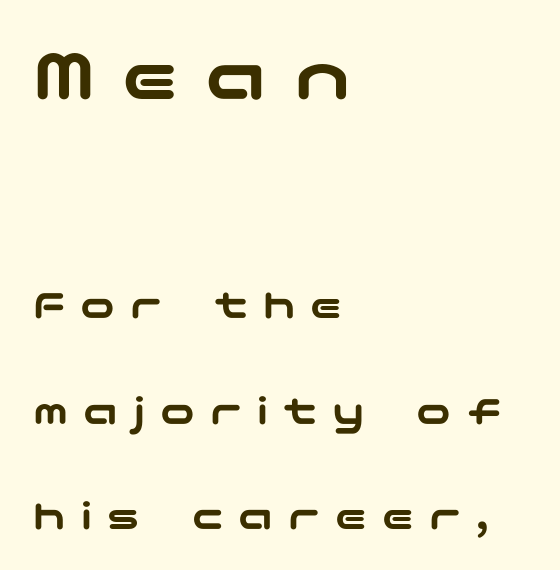
The image shows 76 px wide sans-serif type, upright; set left-aligned, loose line spacing (2.46x), unusually wide letter spacing (+0.36 em), not underlined; the first (top) block is 1.77x larger; low stroke contrast and a medium x-height.
